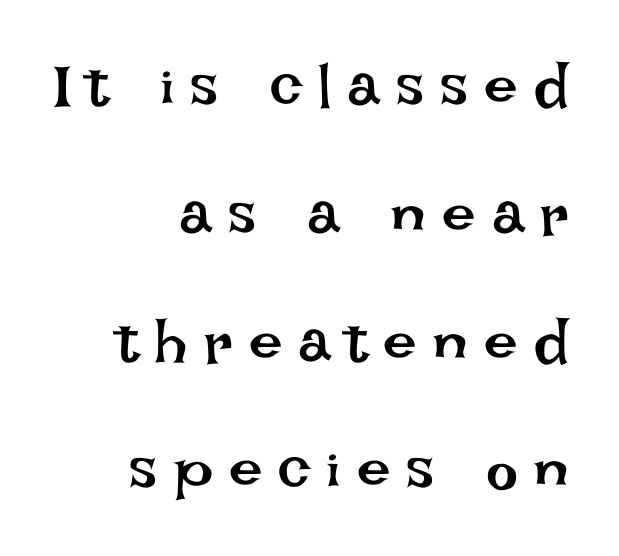
Q: Is the text bold? A: No.
Q: Is the text italic (slanted)? A: No, it is upright.
Q: Is the text underlined? A: No.
Q: How is the paragraph aligned? A: Right-aligned.
Q: Is the spacing between letters normal or unusually wide? A: Unusually wide.
Q: Is the spacing between lines tight, normal or loose? A: Loose.
Q: Width (condensed, normal, or wide)? A: Normal.
Q: Stroke contrast? A: Low.
Q: x-height? A: Large.
Q: Monospaced? A: No.
